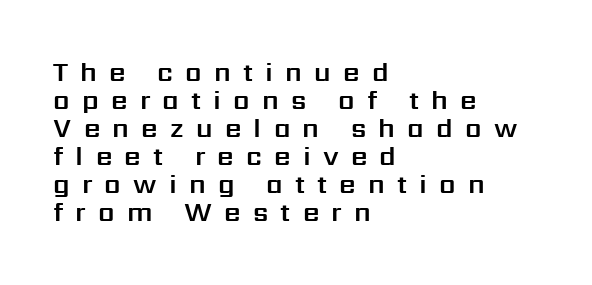
The rendering uses a small line-height, squeezing the rows. Bare-footed words on every line. Which margin do the lines hug? The left one — the right edge is uneven. These lines have a slow, spaced-out rhythm from letter to letter.
